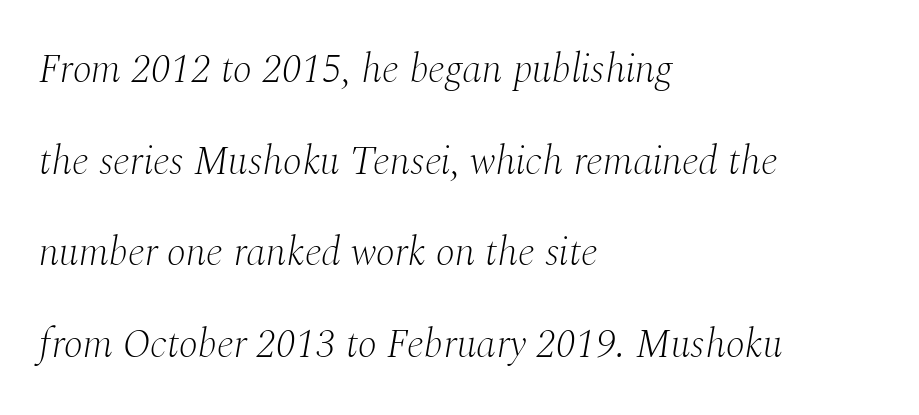
{"serif": "yes", "italic": "yes", "lean": "right", "slant_degrees": 10, "bold": "no", "weight": "light", "width": "normal", "stroke_contrast": "medium", "x_height": "medium", "monospaced": "no", "underline": "no", "align": "left", "line_spacing": "loose", "line_spacing_ratio": 2.29, "letter_spacing": "normal", "letter_spacing_em": 0.0, "glyph_px": 40}
